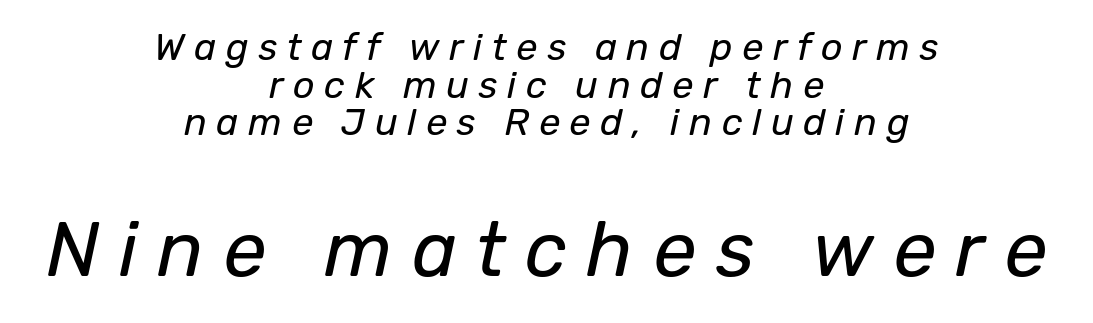
The image shows 77 px regular-weight type, italic (leaning right); set centered, tight line spacing (0.99x), unusually wide letter spacing (+0.25 em), not underlined; the second (bottom) block is 2.03x larger; low stroke contrast and a medium x-height.
